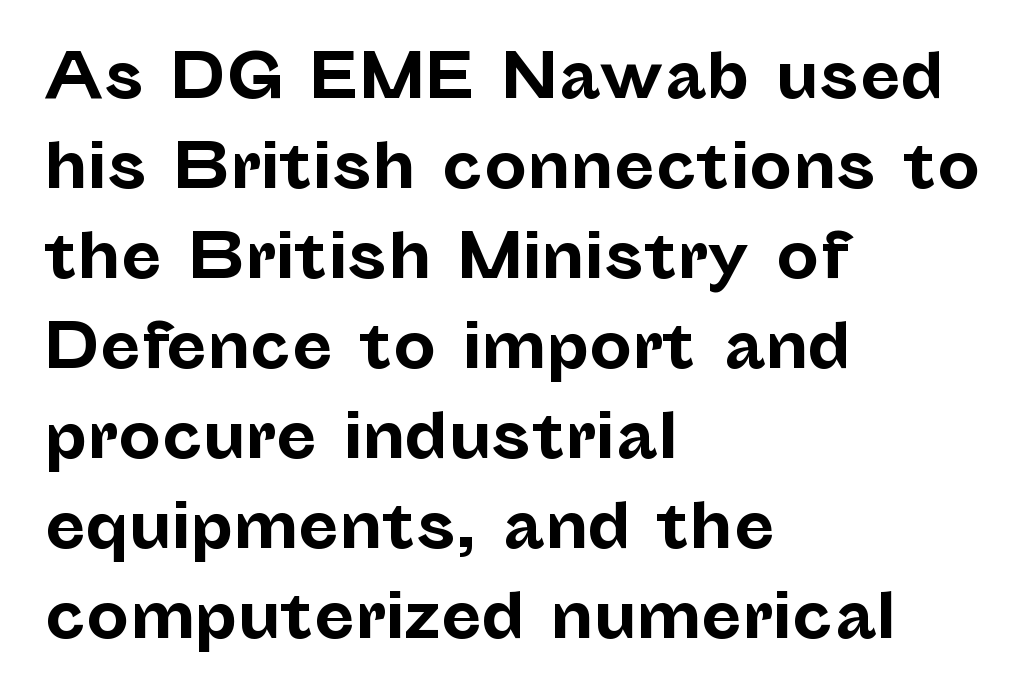
{"serif": "no", "italic": "no", "bold": "yes", "weight": "bold", "width": "normal", "stroke_contrast": "low", "x_height": "medium", "monospaced": "no", "underline": "no", "align": "left", "line_spacing": "normal", "line_spacing_ratio": 1.5, "letter_spacing": "normal", "letter_spacing_em": 0.0, "glyph_px": 60}
